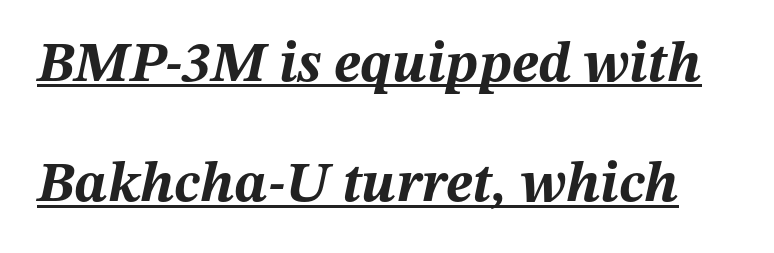
Do the characters align in a grid? No, the font is proportional. Has an underline been added? It has. Italic? Definitely — the glyphs are oblique. The rendering keeps characters at their native spacing. Is there much room between lines? Yes — plenty of vertical air separates them. Students, this is bold: see how much ink each stroke carries.
